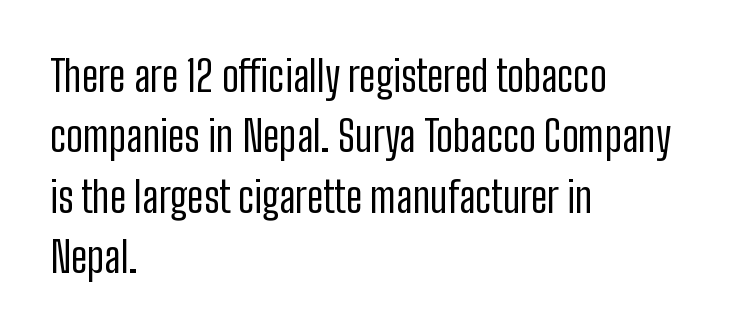
Tracking here is standard; glyphs follow each other at the usual distance. This is sans-serif lettering, the kind often seen on screens and signage. The string is rendered with underlining switched off. The text block is weighted toward the left margin, trailing off unevenly rightward. Quick note: not italic, upright.
